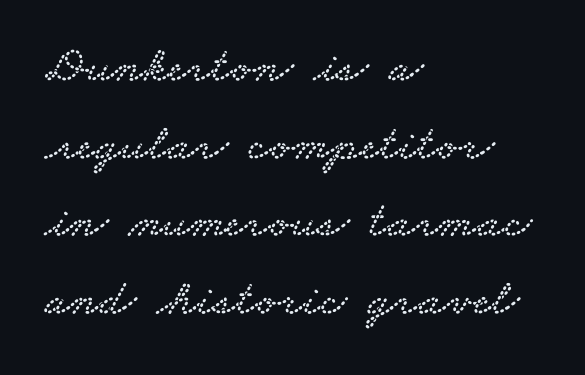
The image shows 51 px wide type; set left-aligned, normal line spacing (1.52x), normal letter spacing, not underlined; low stroke contrast and a small x-height.
